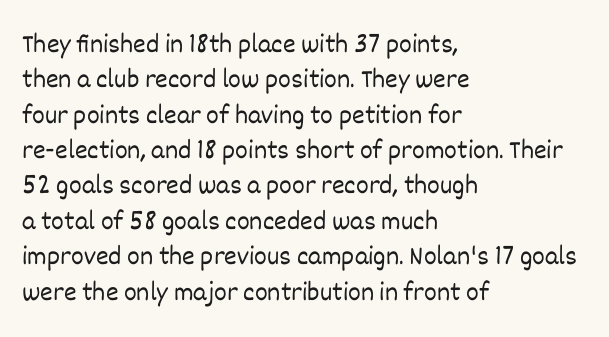
Line beginnings align vertically; line endings do not. The typography opts for an upright posture over an oblique one. Baseline-to-baseline distance is the conventional proportion of letter height. The characters are drawn with everyday or finer stroke widths. Here the glyphs are tracked normally, forming tight word shapes.
